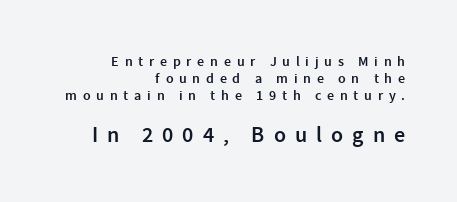
{"italic": "no", "bold": "semi", "underline": "no", "align": "right", "line_spacing_ratio": 1.2, "letter_spacing": "wide", "letter_spacing_em": 0.41, "larger_block": "second", "size_ratio": 1.57, "glyph_px": 22}
